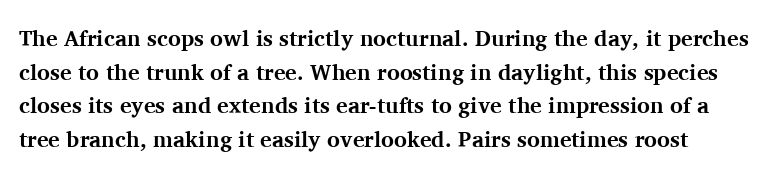
The image shows 22 px bold type, upright; set normal line spacing (1.53x), normal letter spacing, not underlined.
